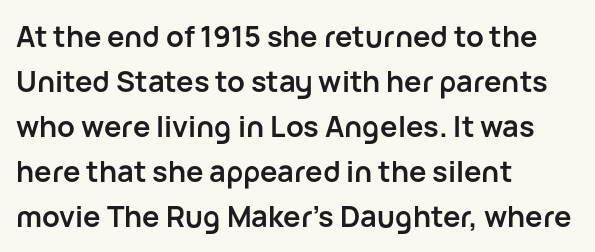
The image shows 29 px semibold sans-serif type, upright; set left-aligned, normal line spacing (1.55x), normal letter spacing, not underlined; low stroke contrast and a medium x-height.
